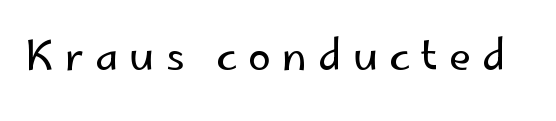
{"serif": "no", "italic": "no", "bold": "no", "weight": "regular", "width": "normal", "stroke_contrast": "low", "x_height": "small", "monospaced": "no", "underline": "no", "letter_spacing": "wide", "letter_spacing_em": 0.27, "glyph_px": 41}
